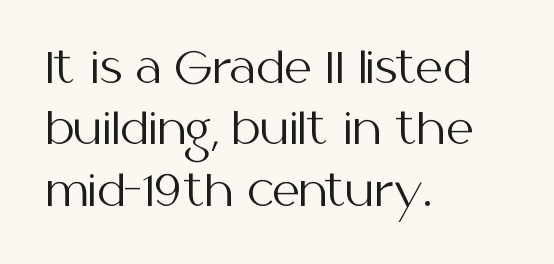
{"serif": "no", "italic": "no", "bold": "no", "weight": "regular", "width": "normal", "stroke_contrast": "medium", "x_height": "medium", "monospaced": "no", "underline": "no", "align": "left", "line_spacing": "normal", "line_spacing_ratio": 1.43, "letter_spacing": "normal", "letter_spacing_em": 0.0, "glyph_px": 43}
